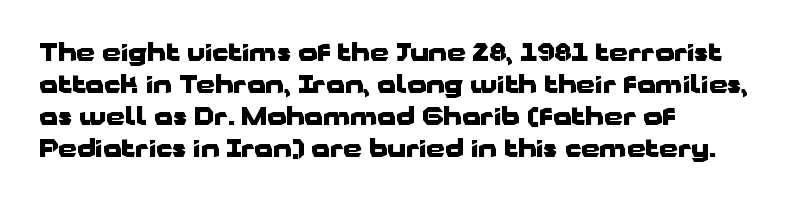
Q: Is the text bold? A: Yes.
Q: Is the text italic (slanted)? A: No, it is upright.
Q: Is the text underlined? A: No.
Q: How is the paragraph aligned? A: Left-aligned.
Q: Is the spacing between letters normal or unusually wide? A: Normal.
Q: Is the spacing between lines tight, normal or loose? A: Normal.
